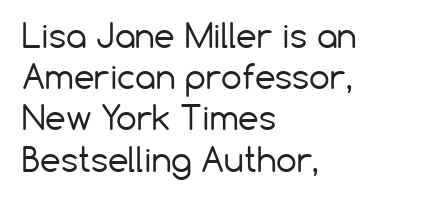
Type style note: lacks serifs. Honestly, the row spacing looks completely unremarkable. The face looks like a standard text weight, possibly lighter. The letters advance in unequal steps, a hallmark of proportional type.
